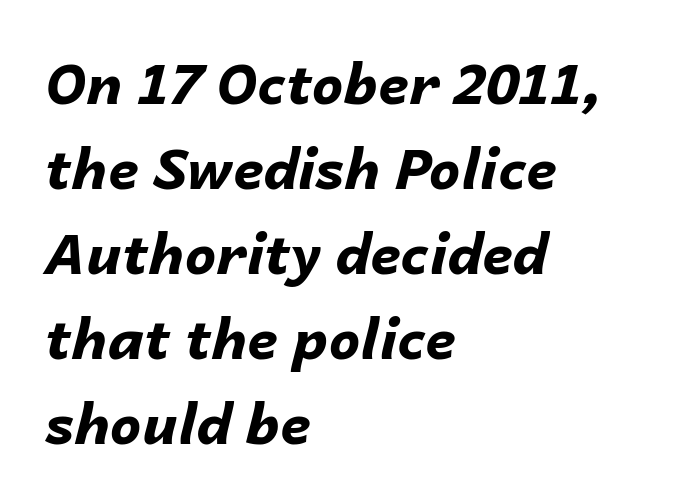
The image shows 56 px bold type, italic (leaning right); set left-aligned, normal line spacing (1.52x), normal letter spacing, not underlined; low stroke contrast and a medium x-height.
